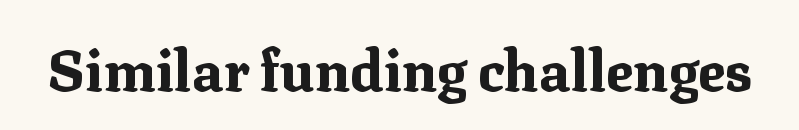
Q: Is the text bold? A: Yes.
Q: Is the text italic (slanted)? A: No, it is upright.
Q: Is the typeface a serif or a sans-serif typeface? A: Serif.
Q: Is the text underlined? A: No.
Q: Is the spacing between letters normal or unusually wide? A: Normal.
Q: Width (condensed, normal, or wide)? A: Normal.
Q: Stroke contrast? A: Medium.
Q: x-height? A: Medium.
Q: Monospaced? A: No.
